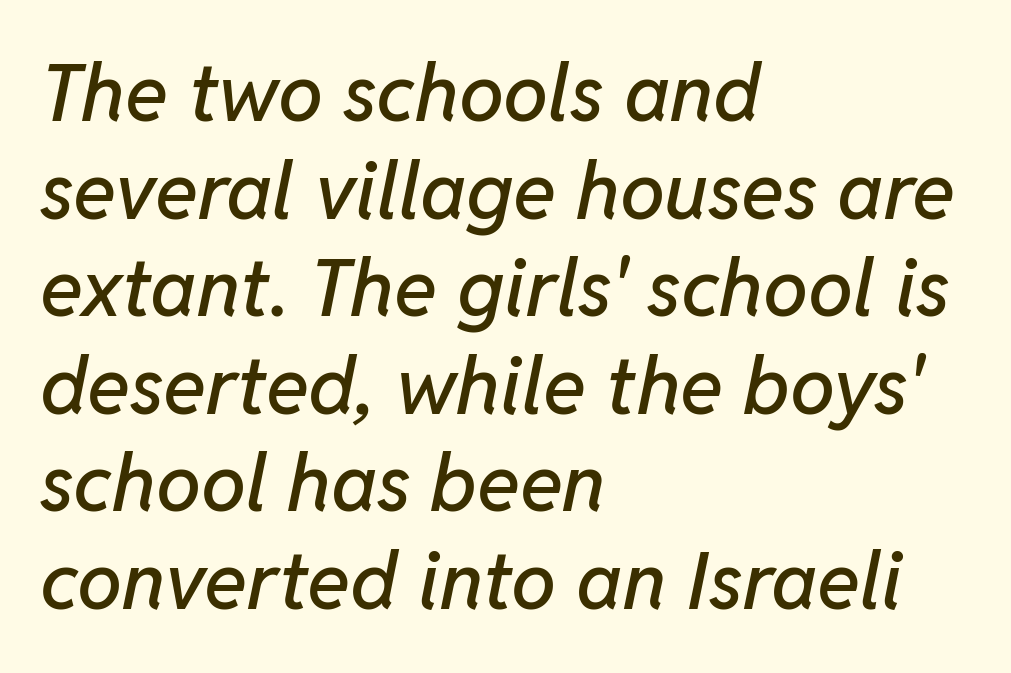
Honestly, the letter spacing is just normal — you wouldn't notice it. Is this a fixed-width face? No — the glyphs have proportional, varying widths. The area under the type is left untouched. The font's italic variant was chosen for this text.
